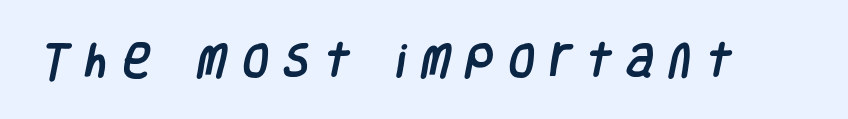
{"serif": "no", "width": "condensed", "stroke_contrast": "low", "x_height": "large", "monospaced": "no", "underline": "no", "letter_spacing": "wide", "letter_spacing_em": 0.4, "glyph_px": 38}
